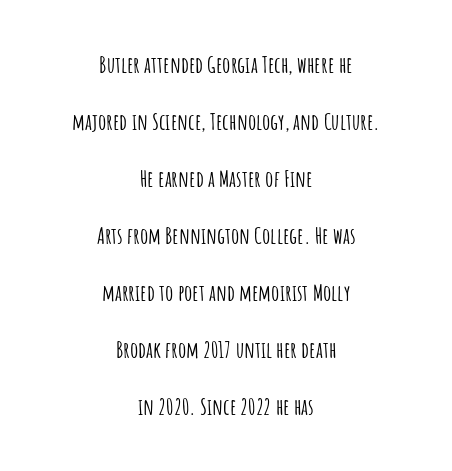
Centered paragraph, ragged on both sides. The horizontal fit of the characters is conventional and even. Any mark beneath the type? The region is blank. Interline gaps are noticeably wide in this sample. This sample uses an upright cut, with every glyph sitting square on the baseline.
